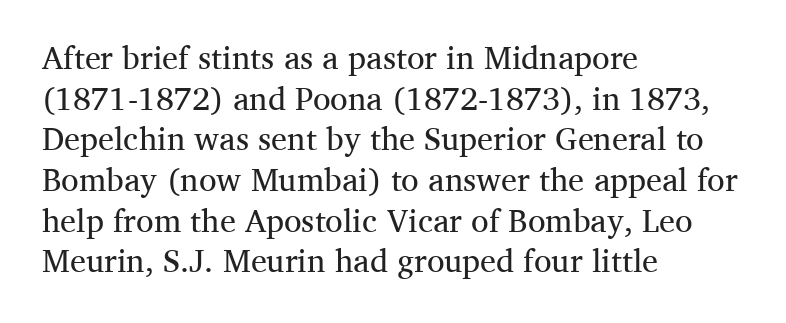
{"serif": "yes", "italic": "no", "bold": "no", "weight": "regular", "width": "normal", "stroke_contrast": "medium", "x_height": "medium", "monospaced": "no", "underline": "no", "align": "left", "line_spacing": "normal", "line_spacing_ratio": 1.27, "letter_spacing": "normal", "letter_spacing_em": 0.0, "glyph_px": 32}
